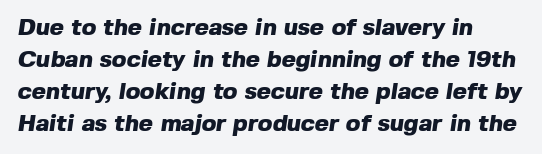
The image shows 24 px bold type; set left-aligned, normal line spacing (1.34x), normal letter spacing, not underlined.
